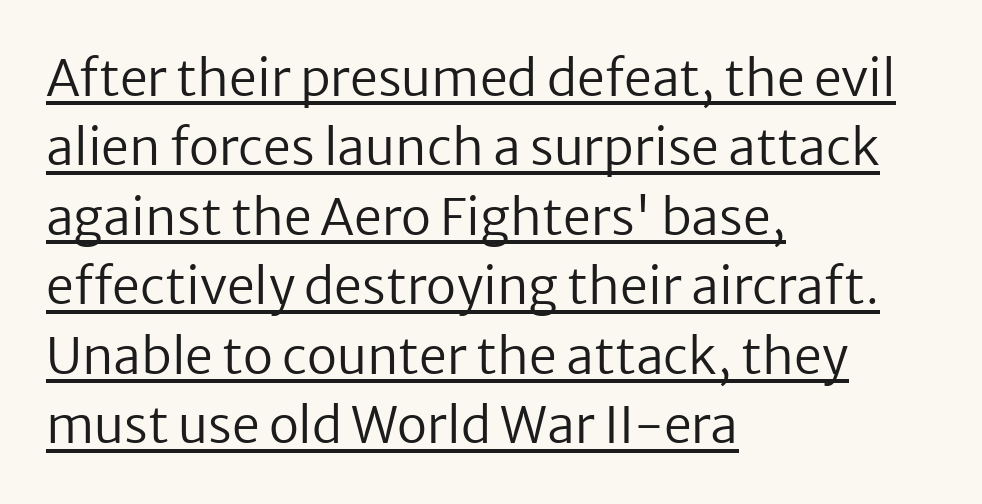
The image shows 50 px regular-weight sans-serif type, upright; set left-aligned, normal line spacing (1.39x), normal letter spacing, underlined; low stroke contrast and a medium x-height.
